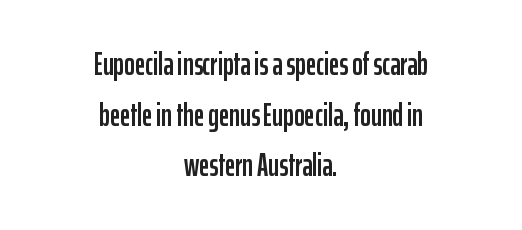
Q: Is the text italic (slanted)? A: No, it is upright.
Q: Is the typeface a serif or a sans-serif typeface? A: Sans-serif.
Q: Is the text underlined? A: No.
Q: How is the paragraph aligned? A: Centered.
Q: Is the spacing between letters normal or unusually wide? A: Normal.
Q: Is the spacing between lines tight, normal or loose? A: Normal.
Q: Width (condensed, normal, or wide)? A: Condensed.
Q: Stroke contrast? A: Low.
Q: x-height? A: Medium.
Q: Monospaced? A: No.
